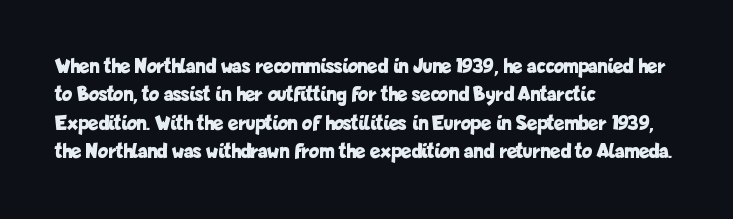
{"italic": "no", "bold": "yes", "underline": "no", "align": "left", "line_spacing": "normal", "line_spacing_ratio": 1.35, "letter_spacing": "normal", "letter_spacing_em": 0.0, "glyph_px": 21}
